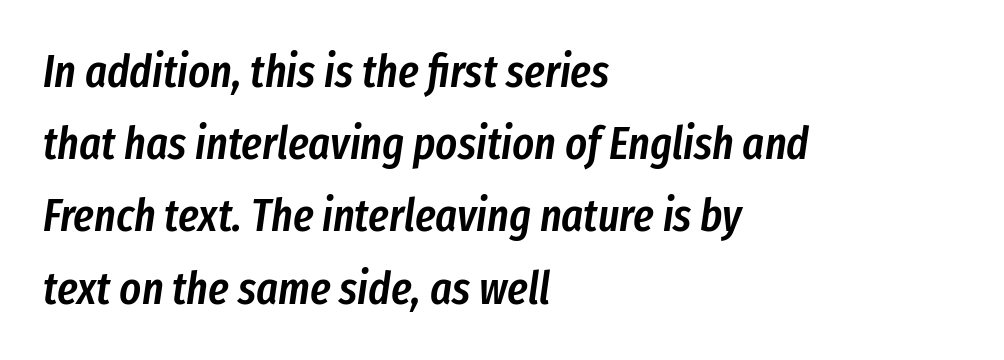
In terms of letterspacing, this is plain default setting. The lines sit at an ordinary, default distance from one another. Every character sits at an angle, as italics do. A classic flush-left, rag-right setting is used for this passage. You could not count columns in this text — the font is proportionally spaced.
